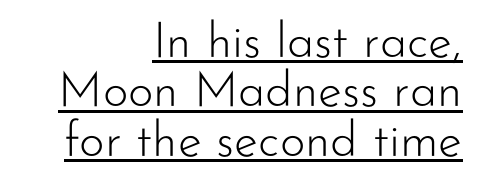
{"serif": "no", "italic": "no", "bold": "no", "weight": "light", "width": "normal", "stroke_contrast": "low", "x_height": "small", "monospaced": "no", "underline": "yes", "align": "right", "line_spacing": "tight", "line_spacing_ratio": 1.01, "letter_spacing": "normal", "letter_spacing_em": 0.0, "glyph_px": 49}
